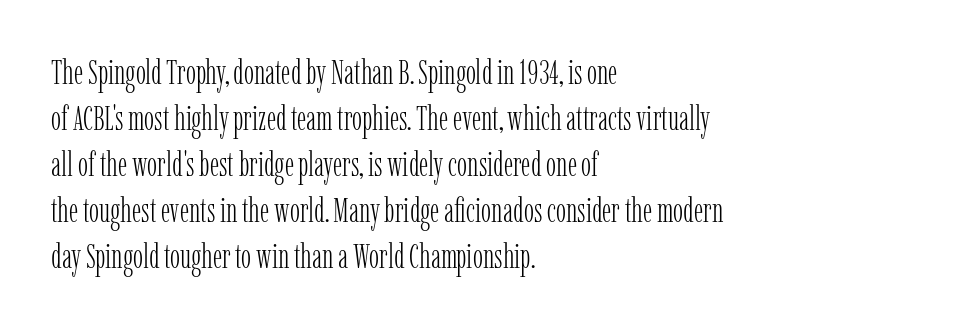
The image shows 34 px light, condensed serif type, upright; set left-aligned, normal line spacing (1.35x), normal letter spacing, not underlined; low stroke contrast and a medium x-height.
